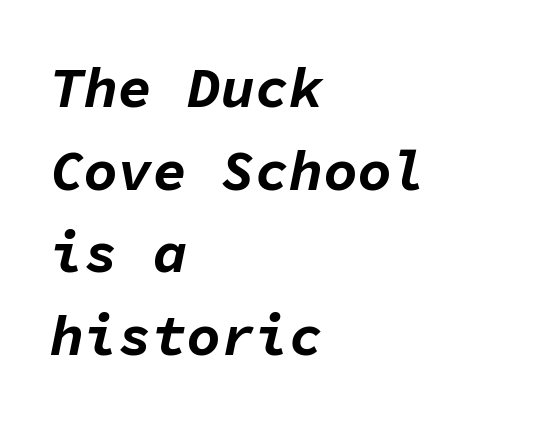
Q: Is the text bold? A: Yes.
Q: Is the text italic (slanted)? A: Yes, it leans right by about 11 degrees.
Q: Is the text underlined? A: No.
Q: How is the paragraph aligned? A: Left-aligned.
Q: Is the spacing between letters normal or unusually wide? A: Normal.
Q: Is the spacing between lines tight, normal or loose? A: Normal.
Q: Width (condensed, normal, or wide)? A: Normal.
Q: Stroke contrast? A: Low.
Q: x-height? A: Medium.
Q: Monospaced? A: Yes.
